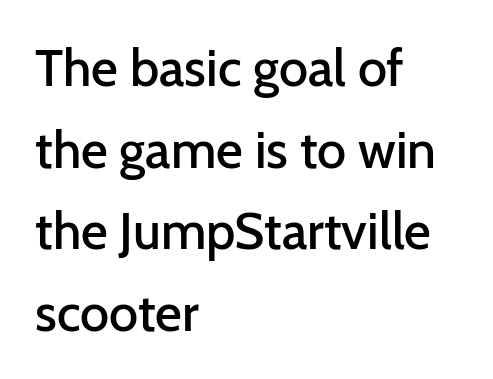
Q: Is the text bold? A: Semi-bold.
Q: Is the text italic (slanted)? A: No, it is upright.
Q: Is the typeface a serif or a sans-serif typeface? A: Sans-serif.
Q: Is the text underlined? A: No.
Q: How is the paragraph aligned? A: Left-aligned.
Q: Is the spacing between letters normal or unusually wide? A: Normal.
Q: Is the spacing between lines tight, normal or loose? A: Normal.
Q: Width (condensed, normal, or wide)? A: Normal.
Q: Stroke contrast? A: Low.
Q: x-height? A: Medium.
Q: Monospaced? A: No.
